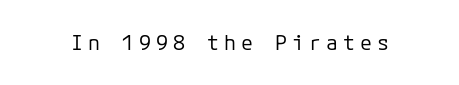
Q: Is the text bold? A: No.
Q: Is the text italic (slanted)? A: No, it is upright.
Q: Is the text underlined? A: No.
Q: Is the spacing between letters normal or unusually wide? A: Unusually wide.
